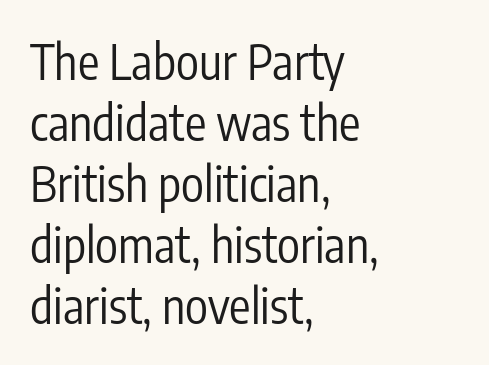
{"serif": "no", "italic": "no", "bold": "no", "weight": "regular", "width": "condensed", "stroke_contrast": "low", "x_height": "medium", "monospaced": "no", "underline": "no", "align": "left", "line_spacing": "normal", "line_spacing_ratio": 1.27, "letter_spacing": "normal", "letter_spacing_em": 0.0, "glyph_px": 48}
